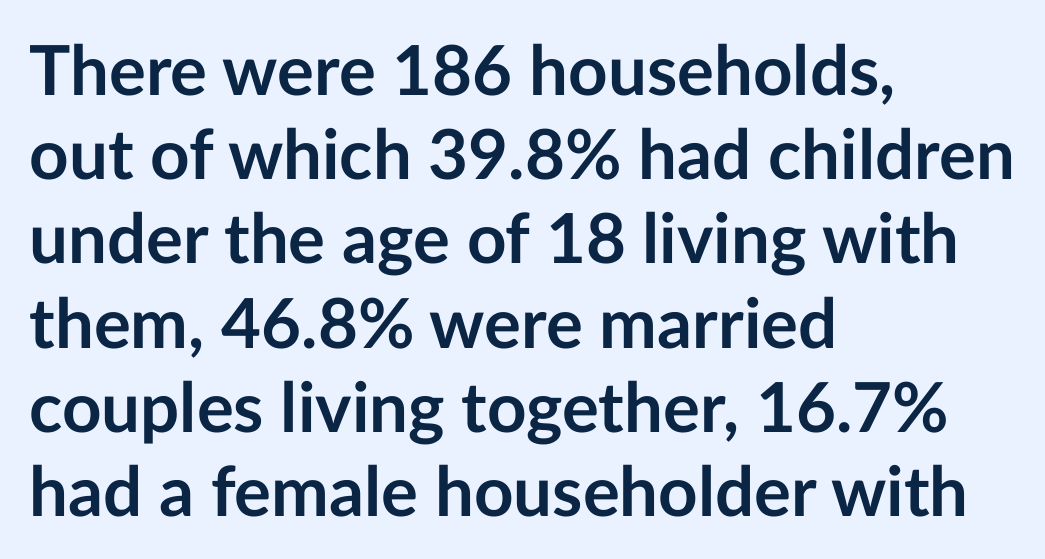
{"serif": "no", "italic": "no", "bold": "yes", "weight": "semibold", "width": "normal", "stroke_contrast": "low", "x_height": "medium", "monospaced": "no", "underline": "no", "align": "left", "line_spacing_ratio": 1.22, "letter_spacing": "normal", "letter_spacing_em": 0.0, "glyph_px": 69}
